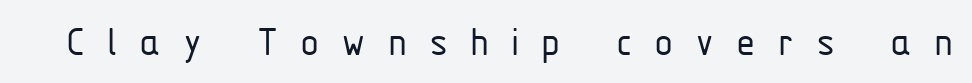
The image shows 44 px light, condensed sans-serif type, upright; set unusually wide letter spacing (+0.5 em), not underlined; low stroke contrast and a medium x-height.
